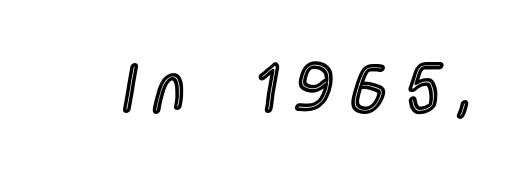
{"width": "condensed", "x_height": "large", "monospaced": "no", "underline": "no", "letter_spacing": "wide", "letter_spacing_em": 0.27, "glyph_px": 69}
